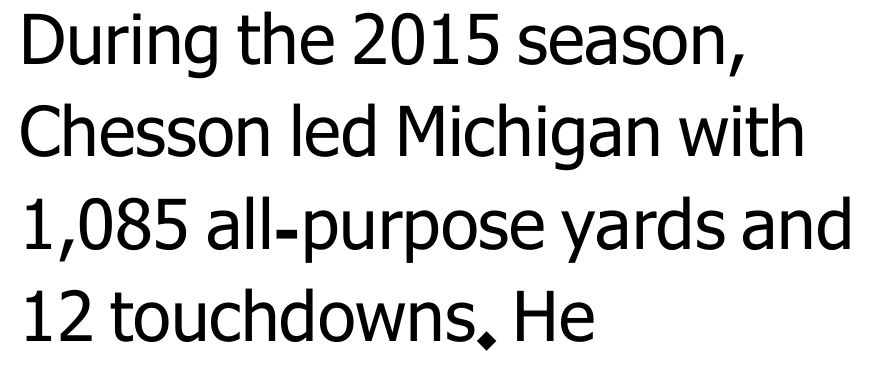
Q: Is the text bold? A: No.
Q: Is the text italic (slanted)? A: No, it is upright.
Q: Is the typeface a serif or a sans-serif typeface? A: Sans-serif.
Q: Is the text underlined? A: No.
Q: How is the paragraph aligned? A: Left-aligned.
Q: Is the spacing between letters normal or unusually wide? A: Normal.
Q: Is the spacing between lines tight, normal or loose? A: Normal.
Q: Width (condensed, normal, or wide)? A: Normal.
Q: Stroke contrast? A: Low.
Q: x-height? A: Medium.
Q: Monospaced? A: No.
